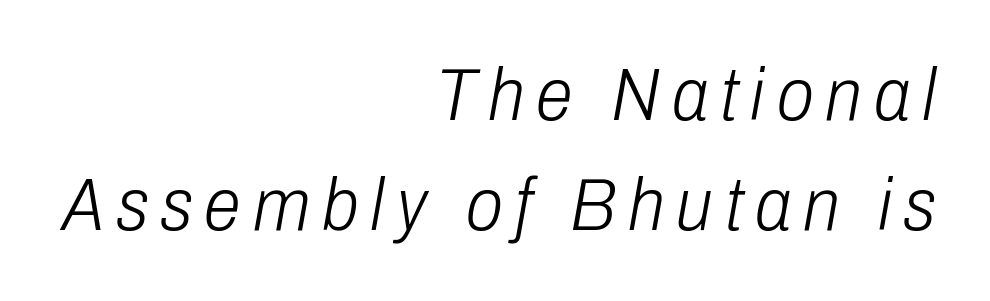
The image shows 75 px light, condensed type, italic (leaning right); set right-aligned, normal line spacing (1.47x), not underlined; low stroke contrast and a medium x-height.
